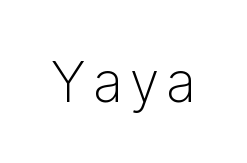
Is there any slant? The stems are plumb. No letter is thick-stroked: the sample isn't bold. A typesetter would label this face a sans. A clean baseline with only descenders dipping below it. Is this a fixed-width face? No — the glyphs have proportional, varying widths.
